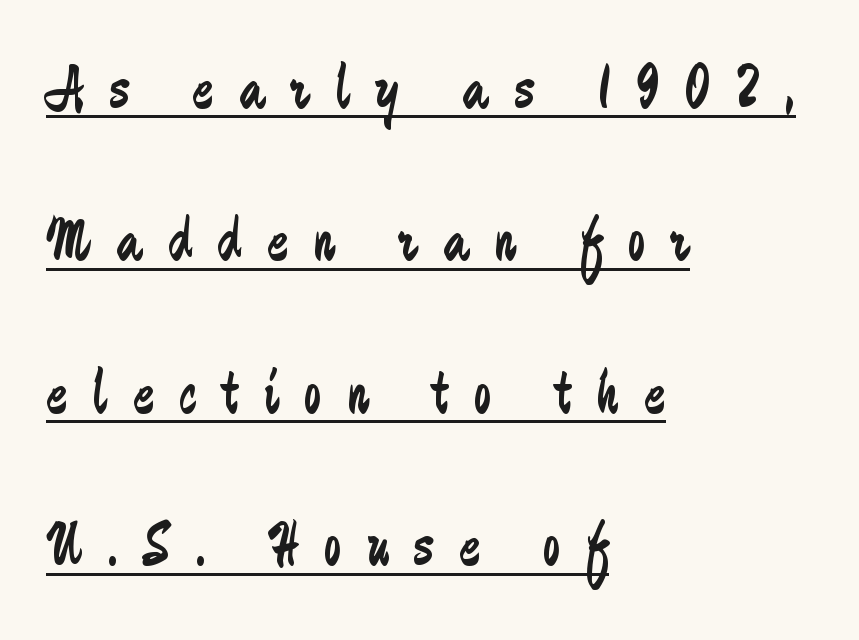
The image shows 63 px regular-weight, condensed sans-serif type; set left-aligned, loose line spacing (2.42x), unusually wide letter spacing (+0.4 em), underlined; low stroke contrast and a small x-height.
